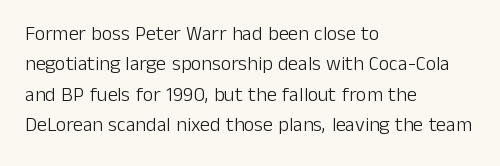
{"italic": "no", "bold": "no", "underline": "no", "align": "left", "line_spacing": "normal", "line_spacing_ratio": 1.52, "letter_spacing": "normal", "letter_spacing_em": 0.0, "glyph_px": 20}
